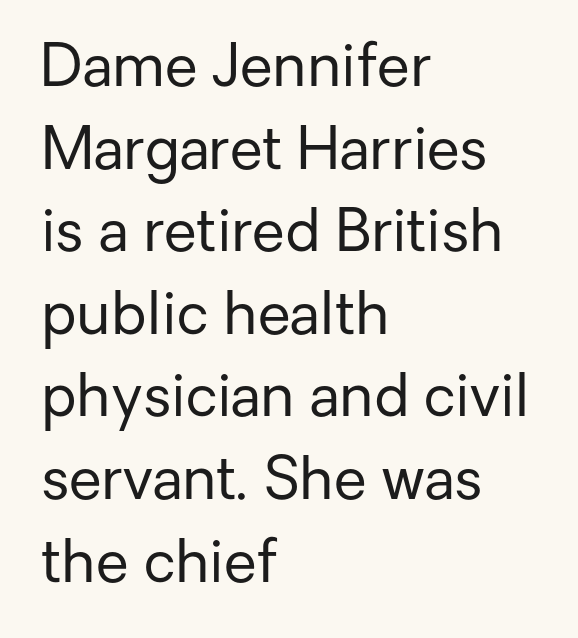
{"serif": "no", "italic": "no", "bold": "no", "weight": "regular", "width": "normal", "stroke_contrast": "low", "x_height": "medium", "monospaced": "no", "underline": "no", "align": "left", "line_spacing": "normal", "line_spacing_ratio": 1.4, "letter_spacing": "normal", "letter_spacing_em": 0.0, "glyph_px": 59}
